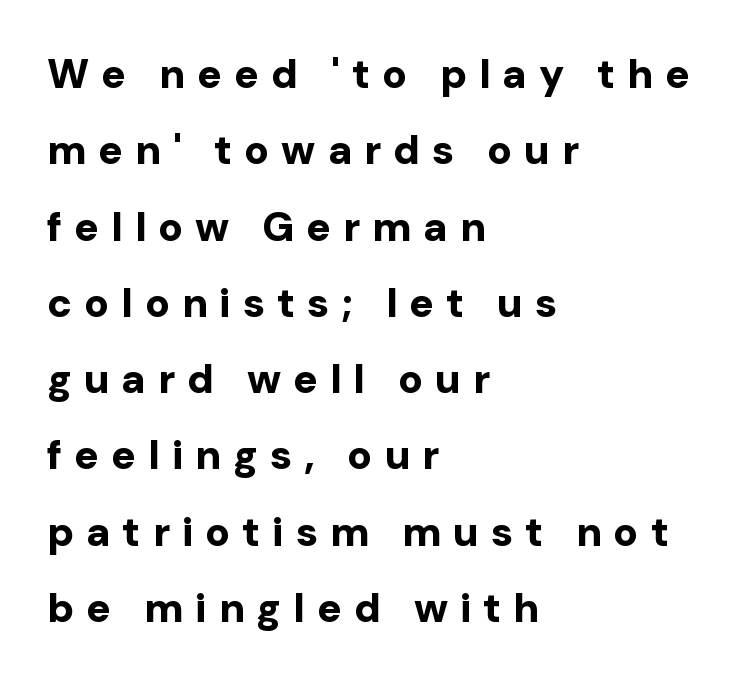
Q: Is the text bold? A: Yes.
Q: Is the text italic (slanted)? A: No, it is upright.
Q: Is the typeface a serif or a sans-serif typeface? A: Sans-serif.
Q: Is the text underlined? A: No.
Q: How is the paragraph aligned? A: Left-aligned.
Q: Is the spacing between letters normal or unusually wide? A: Unusually wide.
Q: Width (condensed, normal, or wide)? A: Normal.
Q: Stroke contrast? A: Low.
Q: x-height? A: Medium.
Q: Monospaced? A: No.
